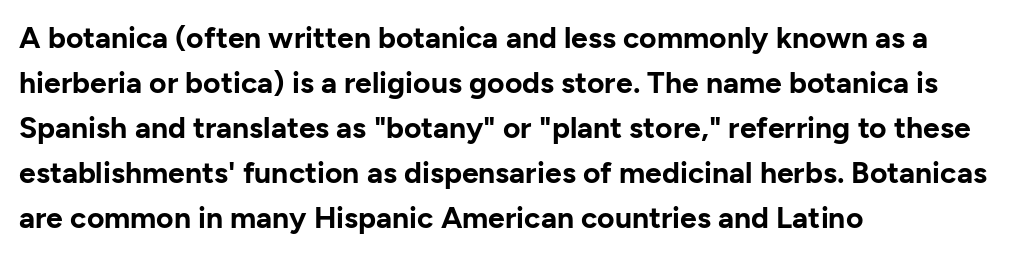
Q: Is the text bold? A: Yes.
Q: Is the text italic (slanted)? A: No, it is upright.
Q: Is the typeface a serif or a sans-serif typeface? A: Sans-serif.
Q: Is the text underlined? A: No.
Q: How is the paragraph aligned? A: Left-aligned.
Q: Is the spacing between letters normal or unusually wide? A: Normal.
Q: Is the spacing between lines tight, normal or loose? A: Normal.
Q: Width (condensed, normal, or wide)? A: Normal.
Q: Stroke contrast? A: Low.
Q: x-height? A: Medium.
Q: Monospaced? A: No.
